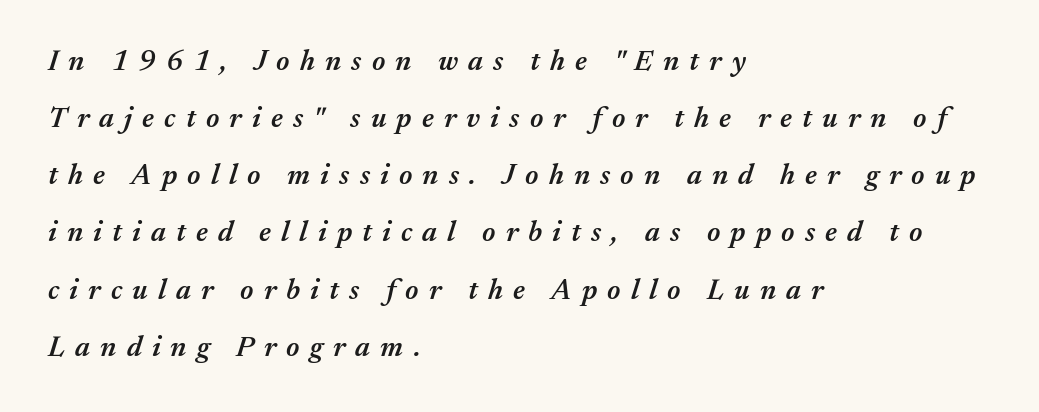
{"italic": "yes", "lean": "right", "slant_degrees": 17, "bold": "semi", "weight": "semibold", "width": "normal", "stroke_contrast": "medium", "x_height": "medium", "monospaced": "no", "underline": "no", "align": "left", "line_spacing": "loose", "line_spacing_ratio": 1.97, "letter_spacing": "wide", "letter_spacing_em": 0.35, "glyph_px": 29}
